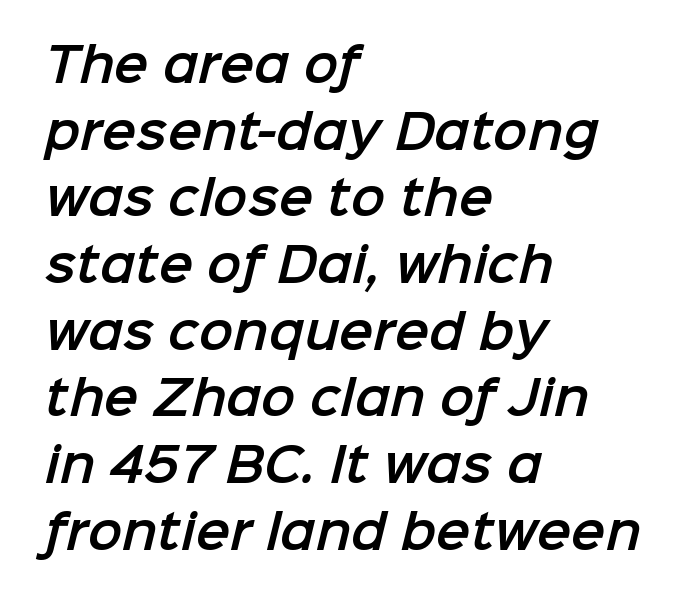
{"serif": "no", "width": "normal", "stroke_contrast": "low", "x_height": "medium", "monospaced": "no", "underline": "no", "align": "left", "line_spacing": "normal", "line_spacing_ratio": 1.45, "letter_spacing": "normal", "letter_spacing_em": 0.0, "glyph_px": 46}
